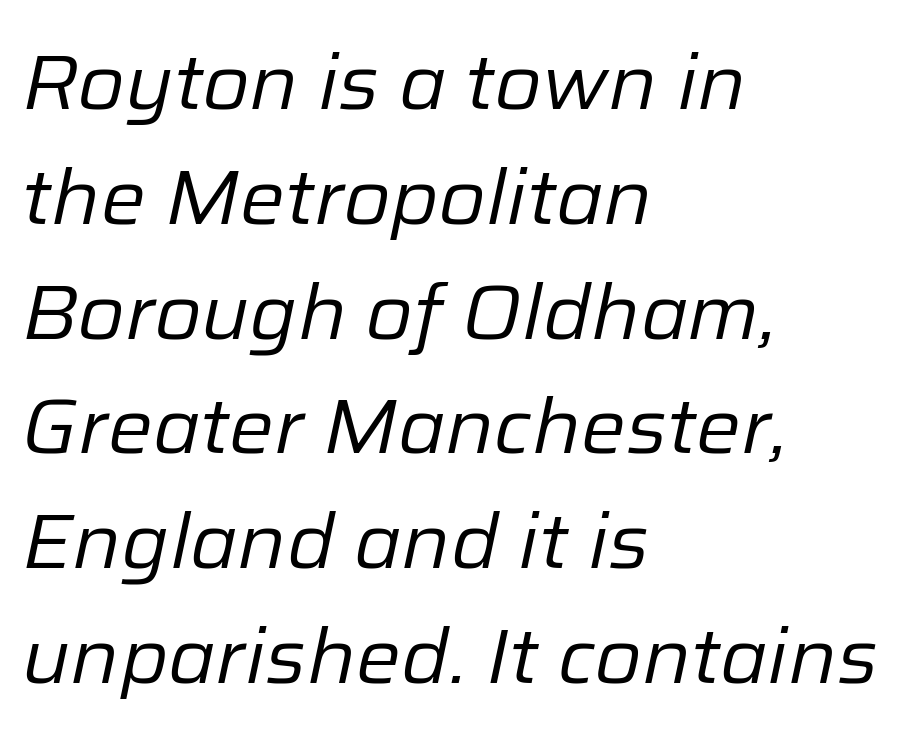
The typeface has the unassuming heft of standard copy or less. The designer left line spacing at the default. The font's italic variant was chosen for this text. Descenders hang freely into open space. The letters sit at their default tracking, neither squeezed nor spread.
